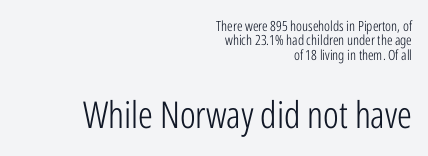
The image shows 37 px light, condensed sans-serif type, upright; set right-aligned, tight line spacing (1.02x), normal letter spacing, not underlined; the second (bottom) block is 2.64x larger; low stroke contrast and a medium x-height.
